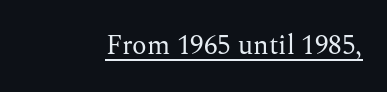
Vertical stems look standard width or narrower in stroke. This sample carries an underscore along the baseline area. Notice how the stems are strictly vertical — no italics here. Spacing between characters is what you'd get straight out of the box.
